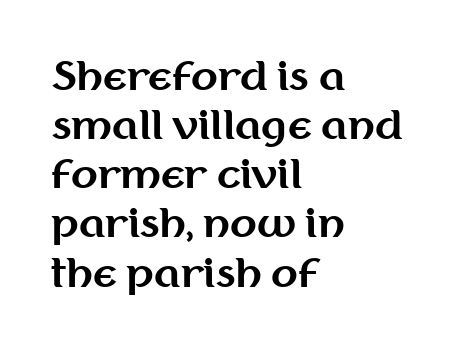
Q: Is the text bold? A: Yes.
Q: Is the text italic (slanted)? A: No, it is upright.
Q: Is the typeface a serif or a sans-serif typeface? A: Sans-serif.
Q: Is the text underlined? A: No.
Q: How is the paragraph aligned? A: Left-aligned.
Q: Is the spacing between letters normal or unusually wide? A: Normal.
Q: Is the spacing between lines tight, normal or loose? A: Normal.
Q: Width (condensed, normal, or wide)? A: Normal.
Q: Stroke contrast? A: Medium.
Q: x-height? A: Medium.
Q: Monospaced? A: No.
